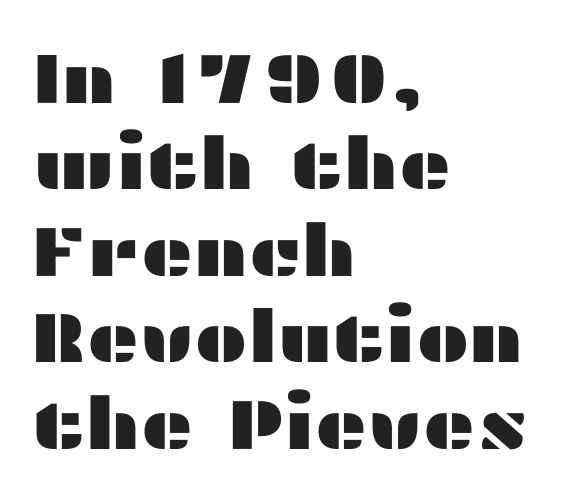
Character widths vary here, with narrow letters taking less room than wide ones. A typesetter would call this zero additional tracking. The glyphs are unaccompanied by any horizontal stroke below them. The letters carry no serifs — their stems end cleanly without finishing strokes.
